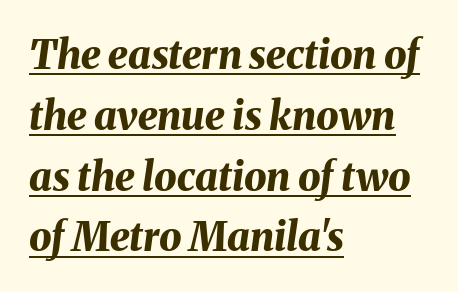
Q: Is the text bold? A: Yes.
Q: Is the text italic (slanted)? A: Yes, it leans right by about 8 degrees.
Q: Is the text underlined? A: Yes.
Q: How is the paragraph aligned? A: Left-aligned.
Q: Is the spacing between letters normal or unusually wide? A: Normal.
Q: Is the spacing between lines tight, normal or loose? A: Normal.
Q: Width (condensed, normal, or wide)? A: Normal.
Q: Stroke contrast? A: Medium.
Q: x-height? A: Medium.
Q: Monospaced? A: No.
